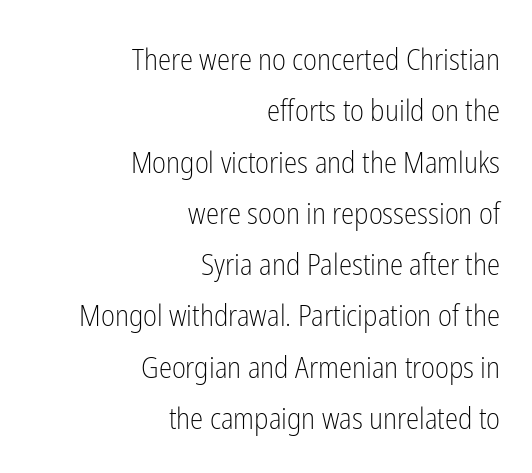
The image shows 30 px light, condensed sans-serif type, upright; set right-aligned, line spacing 1.71x, normal letter spacing, not underlined; low stroke contrast and a medium x-height.
